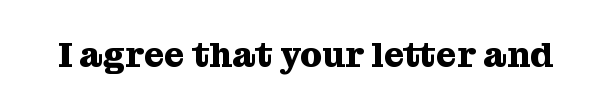
Q: Is the text bold? A: Yes.
Q: Is the text italic (slanted)? A: No, it is upright.
Q: Is the typeface a serif or a sans-serif typeface? A: Serif.
Q: Is the text underlined? A: No.
Q: Is the spacing between letters normal or unusually wide? A: Normal.
Q: Width (condensed, normal, or wide)? A: Normal.
Q: Stroke contrast? A: Medium.
Q: x-height? A: Medium.
Q: Monospaced? A: No.
